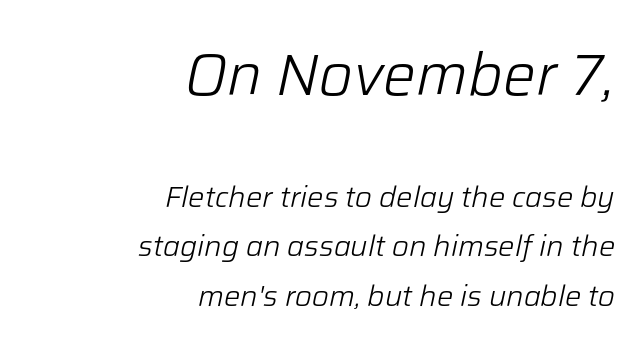
Q: Is the text bold? A: No.
Q: Is the text italic (slanted)? A: Yes, it leans right by about 12 degrees.
Q: Is the text underlined? A: No.
Q: How is the paragraph aligned? A: Right-aligned.
Q: Is the spacing between letters normal or unusually wide? A: Normal.
Q: Is the spacing between lines tight, normal or loose? A: Normal.
Q: Which block of text is set in a larger size, the first (top) or the second (bottom)? A: The first (top) one.
Q: Width (condensed, normal, or wide)? A: Normal.
Q: Stroke contrast? A: Low.
Q: x-height? A: Medium.
Q: Monospaced? A: No.
